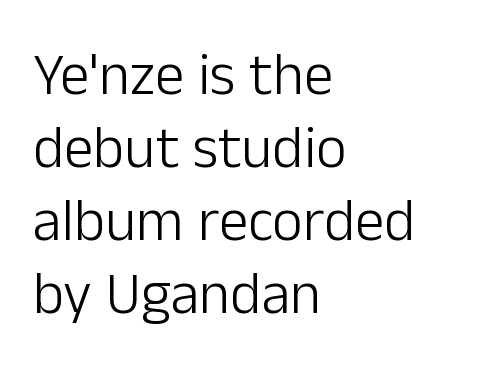
The image shows 59 px light sans-serif type, upright; set left-aligned, line spacing 1.24x, normal letter spacing, not underlined; low stroke contrast and a medium x-height.
